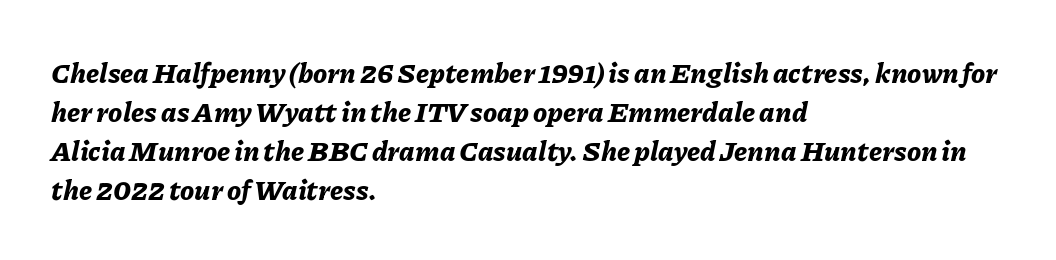
Q: Is the text bold? A: Yes.
Q: Is the text italic (slanted)? A: Yes, it leans right by about 11 degrees.
Q: Is the text underlined? A: No.
Q: How is the paragraph aligned? A: Left-aligned.
Q: Is the spacing between letters normal or unusually wide? A: Normal.
Q: Is the spacing between lines tight, normal or loose? A: Normal.
Q: Width (condensed, normal, or wide)? A: Normal.
Q: Stroke contrast? A: Low.
Q: x-height? A: Medium.
Q: Monospaced? A: No.
